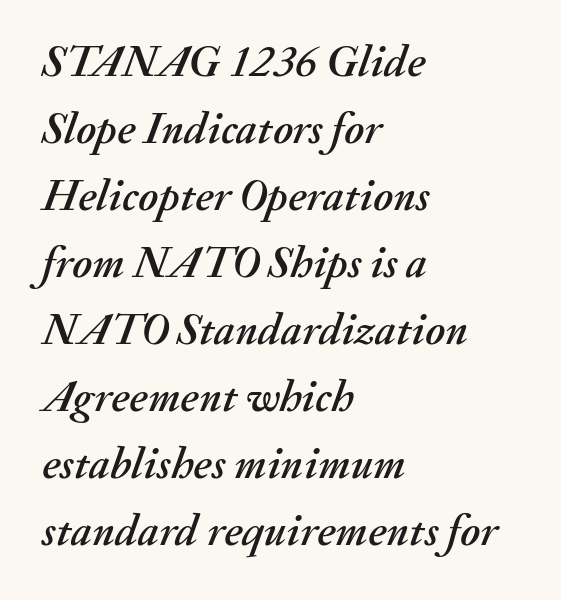
Q: Is the text italic (slanted)? A: Yes, it leans right by about 20 degrees.
Q: Is the text underlined? A: No.
Q: How is the paragraph aligned? A: Left-aligned.
Q: Is the spacing between letters normal or unusually wide? A: Normal.
Q: Is the spacing between lines tight, normal or loose? A: Normal.
Q: Width (condensed, normal, or wide)? A: Normal.
Q: Stroke contrast? A: Medium.
Q: x-height? A: Small.
Q: Monospaced? A: No.
